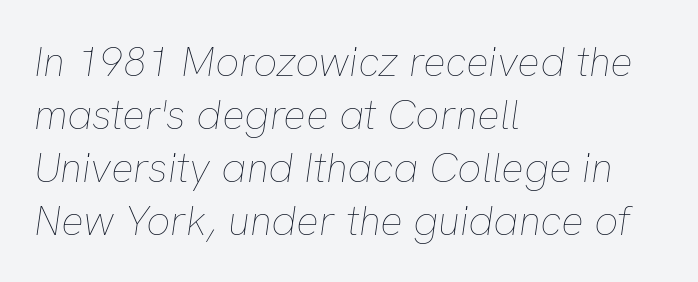
{"italic": "yes", "lean": "right", "slant_degrees": 8, "bold": "no", "weight": "thin", "width": "normal", "stroke_contrast": "low", "x_height": "medium", "monospaced": "no", "underline": "no", "align": "left", "line_spacing": "normal", "line_spacing_ratio": 1.26, "letter_spacing": "normal", "letter_spacing_em": 0.0, "glyph_px": 42}
